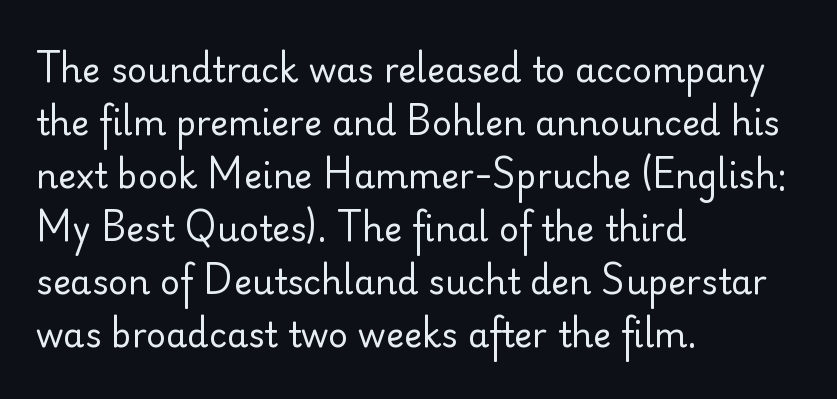
{"serif": "no", "italic": "no", "bold": "no", "weight": "regular", "width": "normal", "stroke_contrast": "low", "x_height": "small", "monospaced": "no", "underline": "no", "align": "left", "line_spacing": "normal", "line_spacing_ratio": 1.56, "letter_spacing": "normal", "letter_spacing_em": 0.0, "glyph_px": 34}
